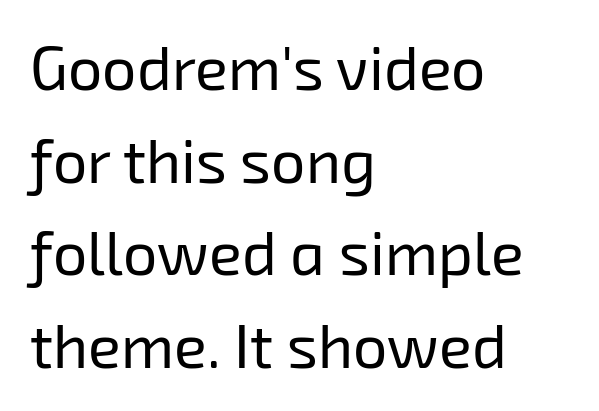
{"serif": "no", "bold": "no", "weight": "regular", "width": "normal", "stroke_contrast": "low", "x_height": "medium", "monospaced": "no", "underline": "no", "align": "left", "line_spacing": "normal", "line_spacing_ratio": 1.52, "letter_spacing": "normal", "letter_spacing_em": 0.0, "glyph_px": 61}
